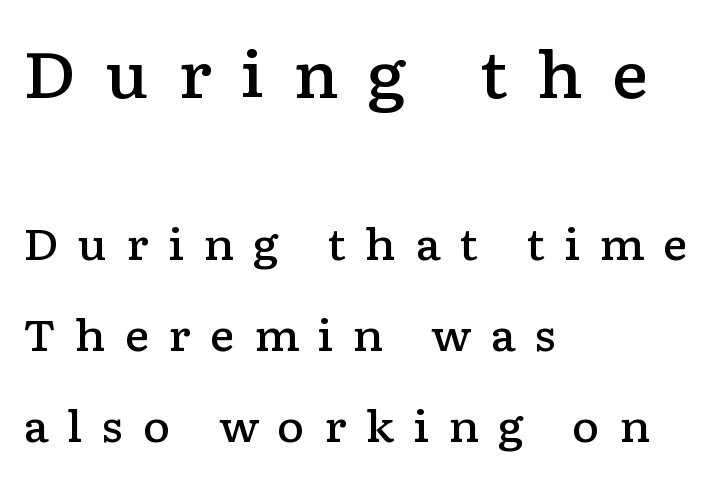
Set as a demibold, roughly 600 on the weight scale. Between one letter and the next there's a generous, obvious gap. Is this a sans? No — the strokes have serifs. Note: larger setting up top, smaller setting below. A student would call this left alignment; a typographer would say flush left, rag right.
